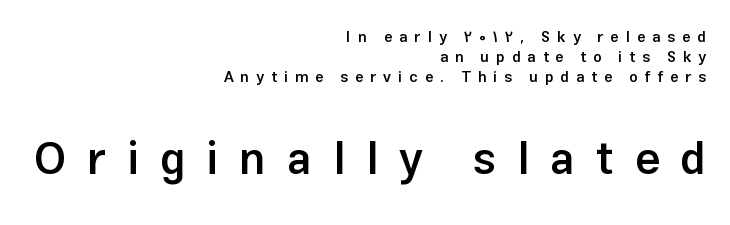
Substantial extra tracking has been applied to these lines. Think of a printed novel: that variable character pitch is what you see here. If you drew a ruler down the right edge, every line would touch it. Does the weight exceed regular? Yes, but only to semibold. Upright lettering throughout. Larger block? The one below; the one above is distinctly smaller.
